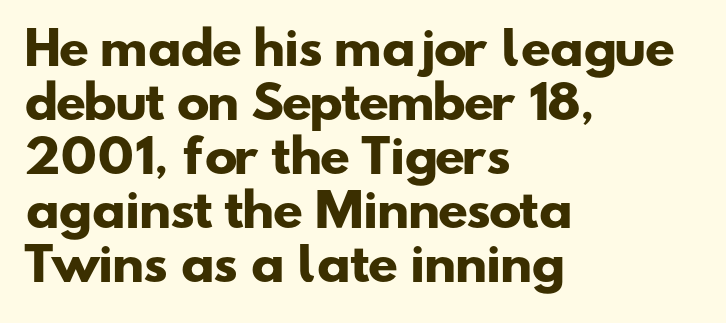
{"serif": "no", "bold": "yes", "weight": "heavy", "width": "wide", "stroke_contrast": "low", "x_height": "small", "monospaced": "no", "underline": "no", "align": "left", "line_spacing_ratio": 1.23, "letter_spacing": "normal", "letter_spacing_em": 0.0, "glyph_px": 44}
